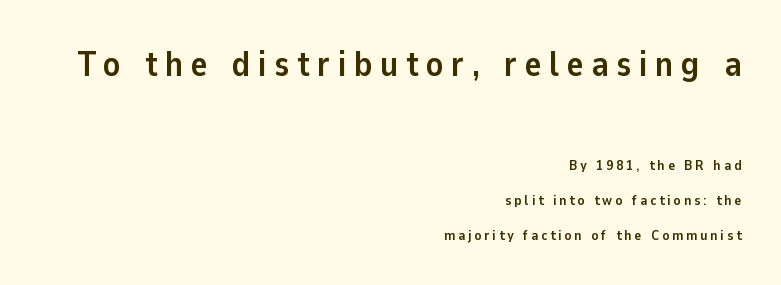
Q: Is the text bold? A: Yes.
Q: Is the text italic (slanted)? A: No, it is upright.
Q: Is the typeface a serif or a sans-serif typeface? A: Sans-serif.
Q: Is the text underlined? A: No.
Q: How is the paragraph aligned? A: Right-aligned.
Q: Is the spacing between letters normal or unusually wide? A: Unusually wide.
Q: Is the spacing between lines tight, normal or loose? A: Loose.
Q: Which block of text is set in a larger size, the first (top) or the second (bottom)? A: The first (top) one.
Q: Width (condensed, normal, or wide)? A: Normal.
Q: Stroke contrast? A: Low.
Q: x-height? A: Medium.
Q: Monospaced? A: No.
